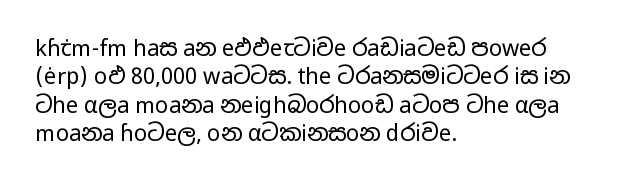
Rule under the text: the space is simply empty. Honestly, the letter spacing is just normal — you wouldn't notice it. The font's upright variant was chosen for this text. The strokes are not fattened; the text isn't bold. Layout note: lines flush left. The designer left line spacing at the default.
